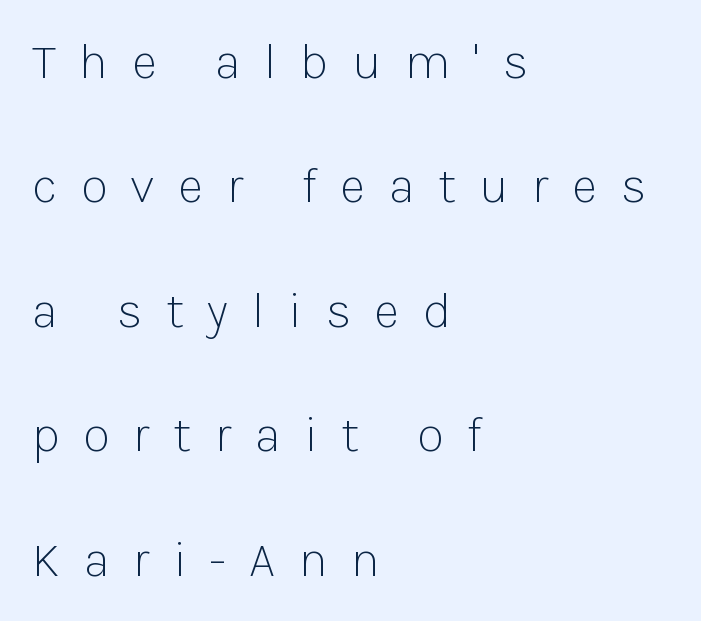
The image shows 50 px light sans-serif type, upright; set left-aligned, loose line spacing (2.49x), unusually wide letter spacing (+0.47 em), not underlined; low stroke contrast and a medium x-height.
